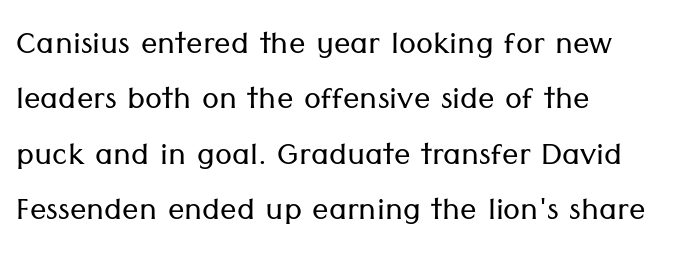
Q: Is the text bold? A: No.
Q: Is the text italic (slanted)? A: No, it is upright.
Q: Is the typeface a serif or a sans-serif typeface? A: Sans-serif.
Q: Is the text underlined? A: No.
Q: How is the paragraph aligned? A: Left-aligned.
Q: Is the spacing between letters normal or unusually wide? A: Normal.
Q: Is the spacing between lines tight, normal or loose? A: Normal.
Q: Width (condensed, normal, or wide)? A: Normal.
Q: Stroke contrast? A: Low.
Q: x-height? A: Medium.
Q: Monospaced? A: No.
